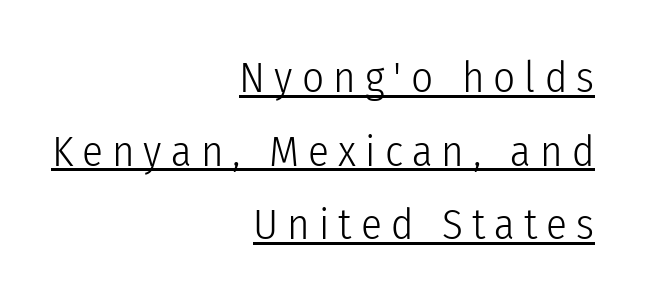
{"serif": "no", "italic": "no", "bold": "no", "weight": "light", "width": "condensed", "stroke_contrast": "low", "x_height": "medium", "monospaced": "no", "underline": "yes", "align": "right", "line_spacing_ratio": 1.71, "letter_spacing": "wide", "letter_spacing_em": 0.21, "glyph_px": 43}
